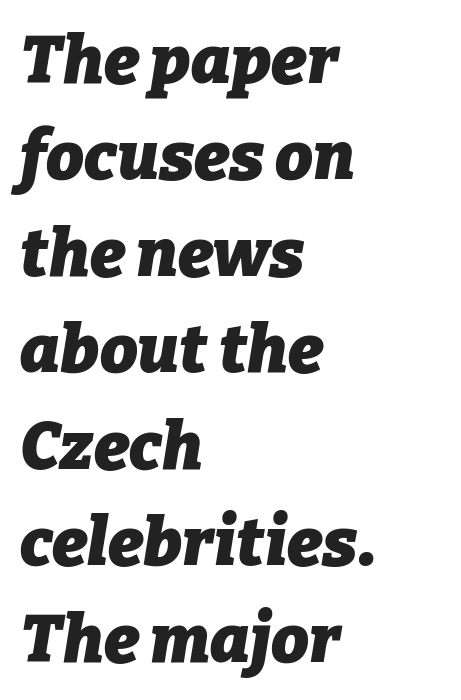
The image shows 67 px heavy type, italic (leaning right); set left-aligned, normal line spacing (1.44x), normal letter spacing, not underlined; low stroke contrast and a medium x-height.
